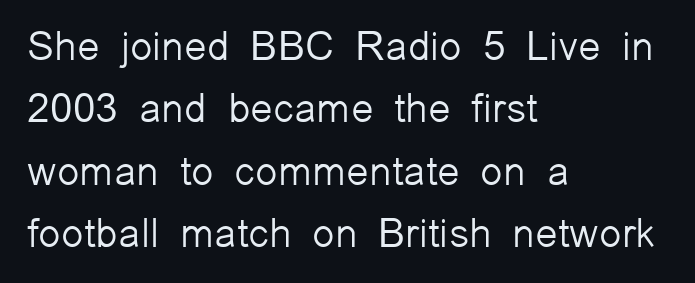
The image shows 41 px light sans-serif type, upright; set left-aligned, normal line spacing (1.52x), normal letter spacing, not underlined; low stroke contrast and a medium x-height.
